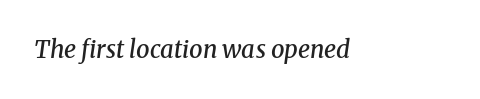
Q: Is the text bold? A: Semi-bold.
Q: Is the text italic (slanted)? A: Yes, it leans right by about 8 degrees.
Q: Is the text underlined? A: No.
Q: Is the spacing between letters normal or unusually wide? A: Normal.
